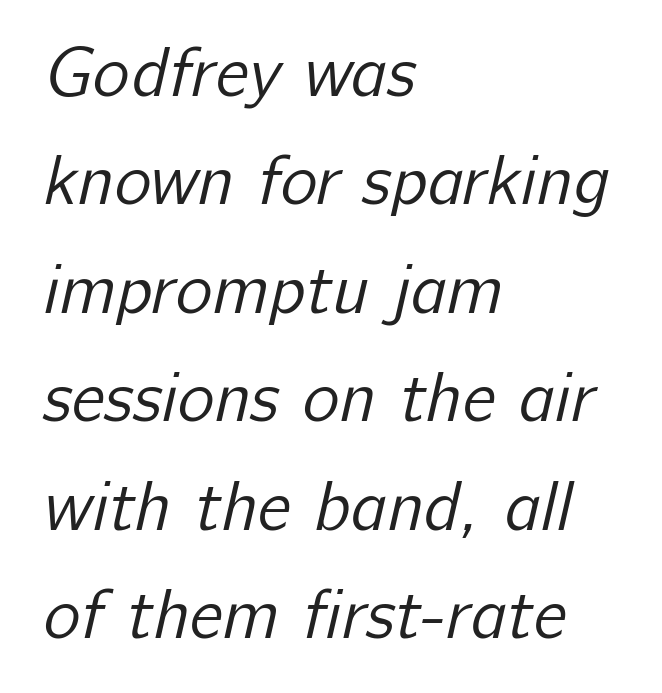
The image shows 70 px regular-weight sans-serif type; set left-aligned, normal line spacing (1.55x), normal letter spacing, not underlined; low stroke contrast and a medium x-height.
